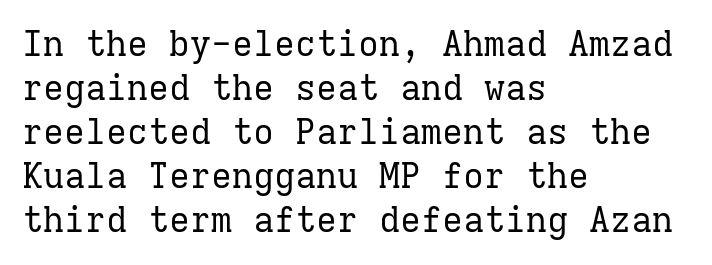
The words here are not underlined. Fixed-width glyphs throughout — classic coding-font behaviour. Style check: upright. The lines sit at an ordinary, default distance from one another.
